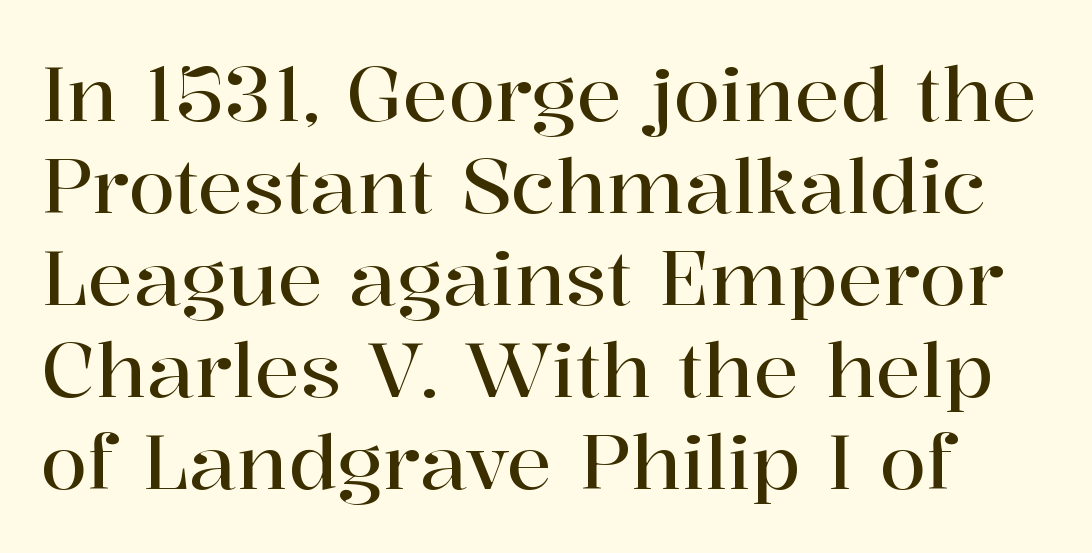
Is this a sans? No — the strokes have serifs. Letter spacing: default. Bare-footed words on every line. A roman cut, with each character standing at attention. These lines are rendered in a variable-pitch font.
